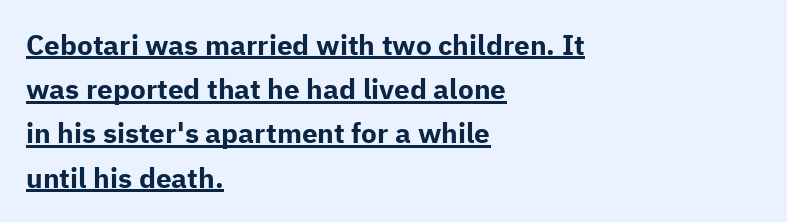
{"serif": "no", "italic": "no", "bold": "yes", "weight": "bold", "width": "normal", "stroke_contrast": "low", "x_height": "medium", "monospaced": "no", "underline": "yes", "align": "left", "line_spacing": "normal", "line_spacing_ratio": 1.58, "letter_spacing": "normal", "letter_spacing_em": 0.0, "glyph_px": 28}
